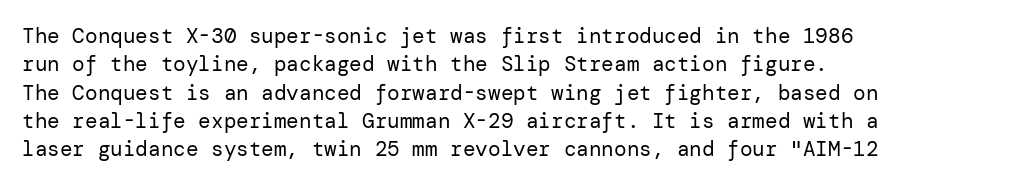
The image shows 21 px text type, upright; set left-aligned, normal line spacing (1.35x), normal letter spacing, not underlined.
